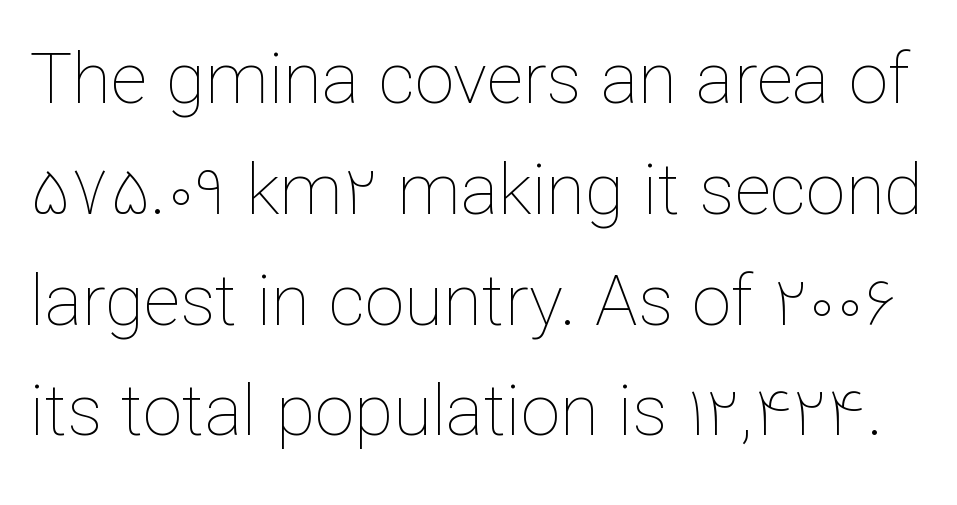
The image shows 71 px thin type, upright; set normal line spacing (1.56x), normal letter spacing, not underlined; low stroke contrast and a medium x-height.
